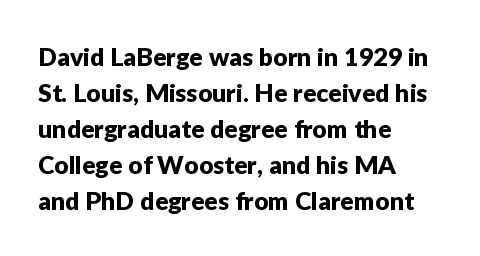
Q: Is the text italic (slanted)? A: No, it is upright.
Q: Is the text underlined? A: No.
Q: How is the paragraph aligned? A: Left-aligned.
Q: Is the spacing between letters normal or unusually wide? A: Normal.
Q: Is the spacing between lines tight, normal or loose? A: Normal.
